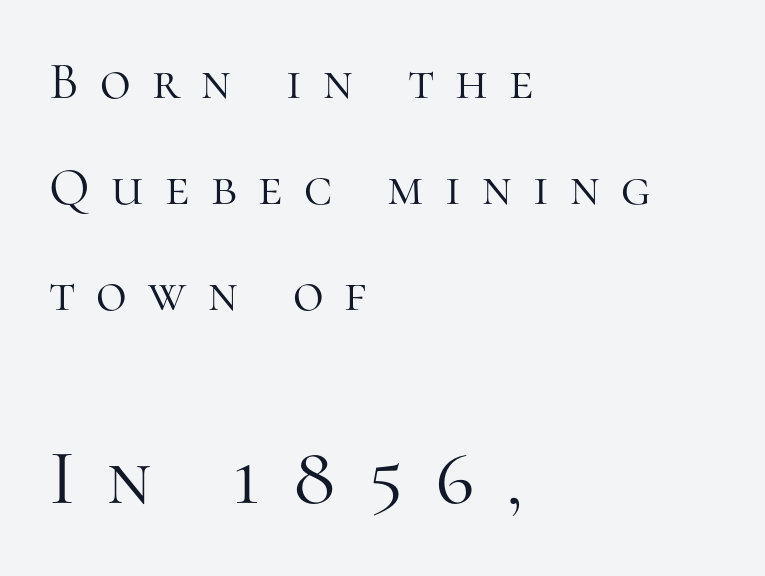
Q: Is the text bold? A: No.
Q: Is the text italic (slanted)? A: No, it is upright.
Q: Is the typeface a serif or a sans-serif typeface? A: Serif.
Q: Is the text underlined? A: No.
Q: How is the paragraph aligned? A: Left-aligned.
Q: Is the spacing between letters normal or unusually wide? A: Unusually wide.
Q: Is the spacing between lines tight, normal or loose? A: Loose.
Q: Which block of text is set in a larger size, the first (top) or the second (bottom)? A: The second (bottom) one.
Q: Width (condensed, normal, or wide)? A: Normal.
Q: Stroke contrast? A: High.
Q: x-height? A: Medium.
Q: Monospaced? A: No.
